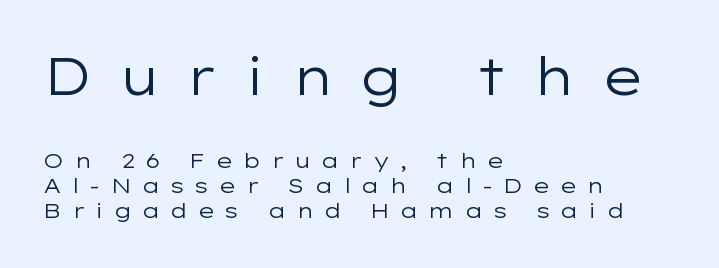
{"serif": "no", "italic": "no", "bold": "no", "weight": "regular", "width": "wide", "stroke_contrast": "low", "x_height": "medium", "monospaced": "no", "underline": "no", "align": "left", "line_spacing_ratio": 1.2, "letter_spacing": "wide", "letter_spacing_em": 0.46, "larger_block": "first", "size_ratio": 2.48, "glyph_px": 52}
